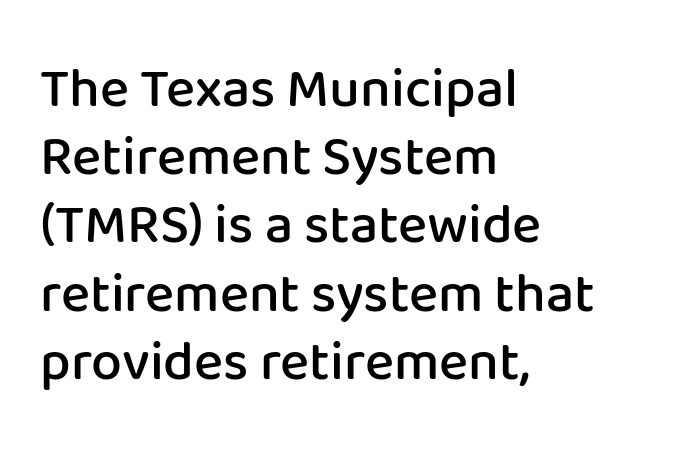
The image shows 55 px semibold sans-serif type, upright; set left-aligned, line spacing 1.24x, normal letter spacing, not underlined; low stroke contrast and a medium x-height.
